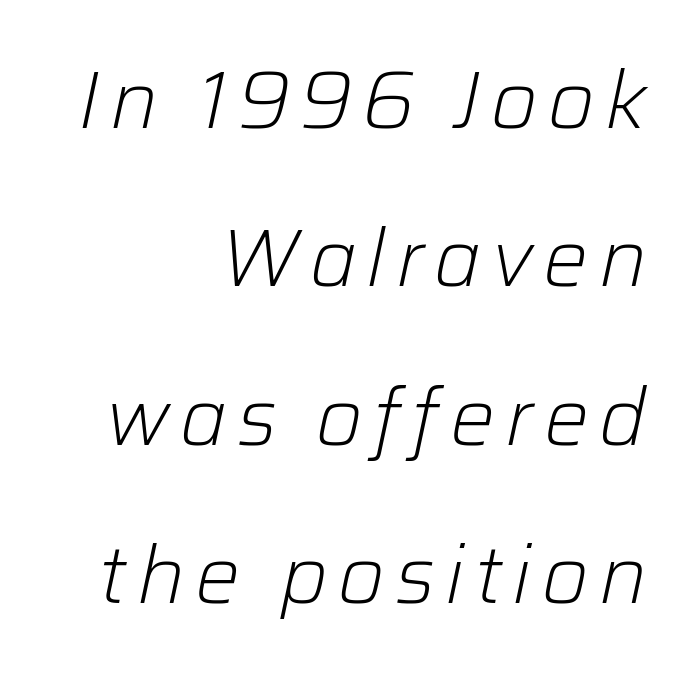
Where is the straight margin? On the right. These lines are rendered in a variable-pitch font. No chunkiness to these letters — they're not bold. The block of text is sparse from top to bottom, with ample space between rows.
